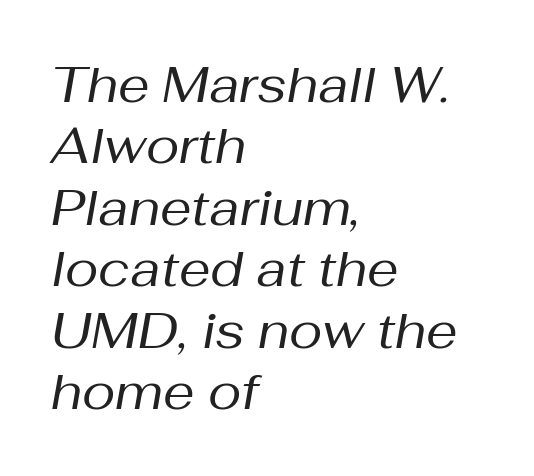
{"italic": "yes", "lean": "right", "slant_degrees": 10, "bold": "no", "weight": "regular", "width": "normal", "stroke_contrast": "medium", "x_height": "medium", "monospaced": "no", "underline": "no", "align": "left", "line_spacing_ratio": 1.23, "letter_spacing": "normal", "letter_spacing_em": 0.0, "glyph_px": 50}
